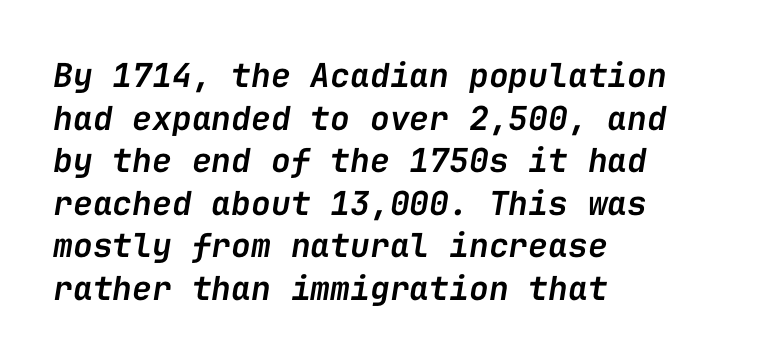
Q: Is the text bold? A: Semi-bold.
Q: Is the text italic (slanted)? A: Yes, it leans right by about 9 degrees.
Q: Is the text underlined? A: No.
Q: How is the paragraph aligned? A: Left-aligned.
Q: Is the spacing between letters normal or unusually wide? A: Normal.
Q: Is the spacing between lines tight, normal or loose? A: Normal.
Q: Width (condensed, normal, or wide)? A: Normal.
Q: Stroke contrast? A: Low.
Q: x-height? A: Medium.
Q: Monospaced? A: Yes.
